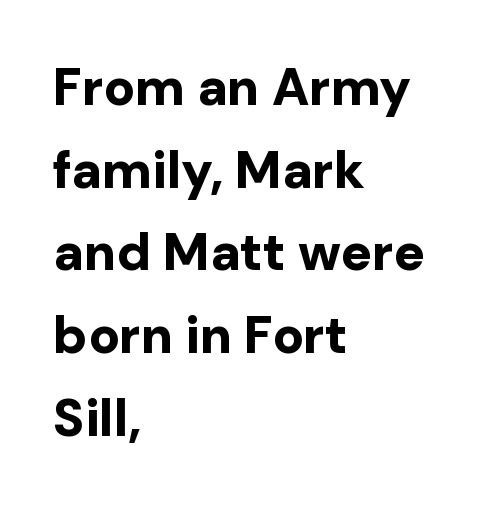
Summary of weight: heavy, a full bold. Line beginnings align vertically; line endings do not. The passage shown is not underscored anywhere. These lines are composed in type without serifs.
